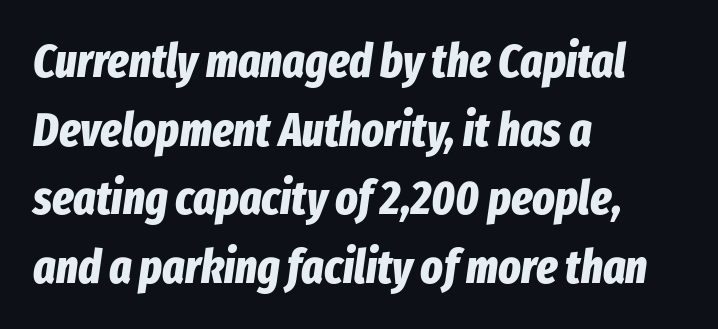
Its strokes are broad and dark, the hallmark of bold type. Interline gaps are of average width in this sample. The passage shown is typed in a proportional face where columns would drift. The letters are slanted; this is an italic face.
